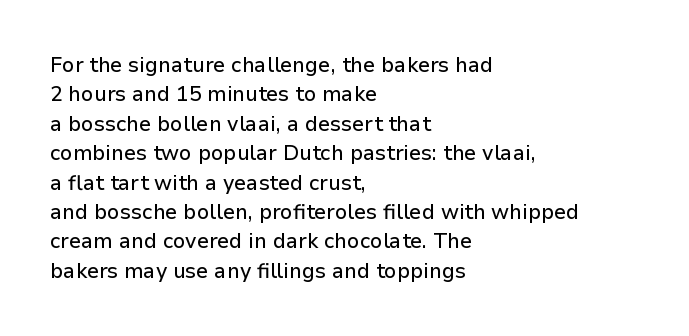
{"italic": "no", "underline": "no", "align": "left", "line_spacing": "normal", "line_spacing_ratio": 1.4, "letter_spacing": "normal", "letter_spacing_em": 0.0, "glyph_px": 21}
